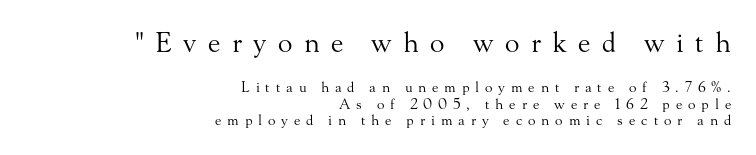
{"italic": "no", "bold": "no", "underline": "no", "align": "right", "line_spacing_ratio": 1.17, "letter_spacing": "wide", "letter_spacing_em": 0.42, "larger_block": "first", "size_ratio": 1.93, "glyph_px": 27}
